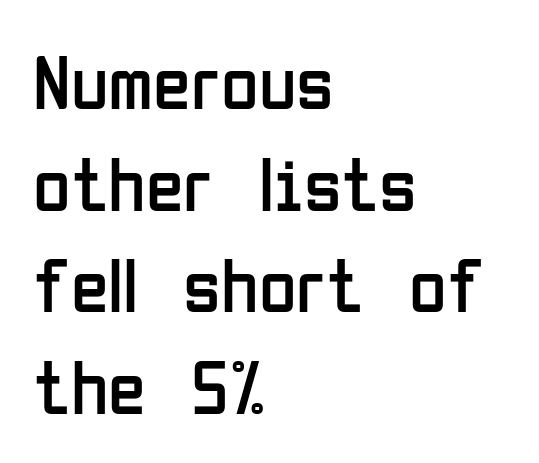
The image shows 77 px regular-weight, condensed sans-serif type, upright; set left-aligned, normal line spacing (1.32x), normal letter spacing, not underlined; low stroke contrast and a medium x-height.
